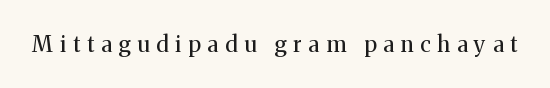
The image shows 22 px text type, upright; set unusually wide letter spacing (+0.31 em), not underlined.
